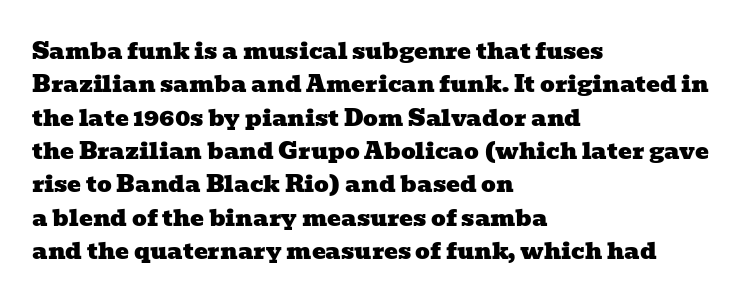
{"underline": "no", "align": "left", "line_spacing": "normal", "line_spacing_ratio": 1.45, "letter_spacing": "normal", "letter_spacing_em": 0.0, "glyph_px": 23}
